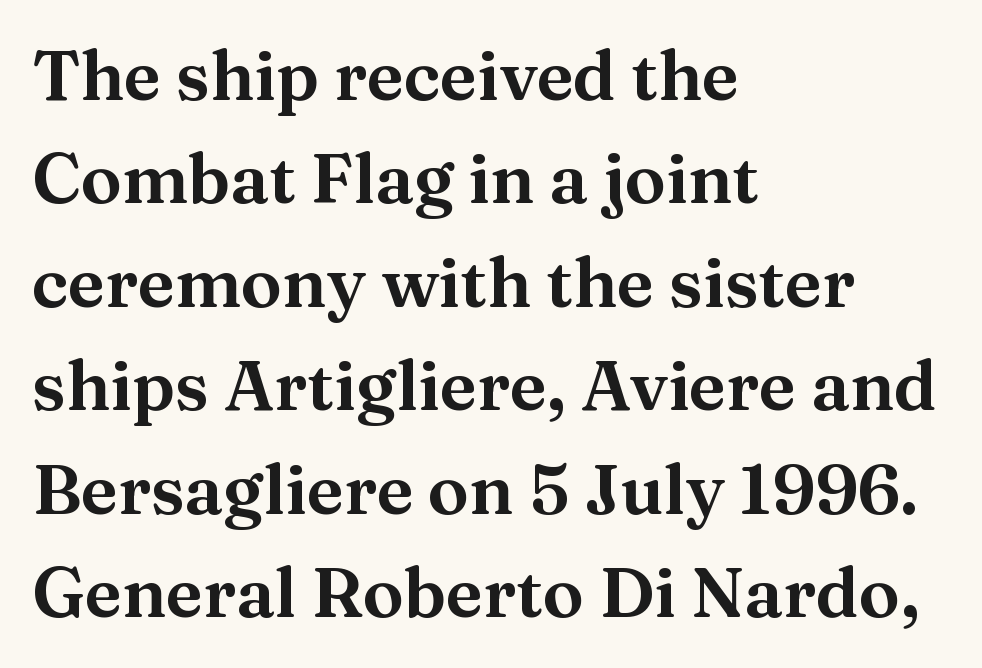
{"serif": "yes", "italic": "no", "width": "normal", "stroke_contrast": "medium", "x_height": "medium", "monospaced": "no", "underline": "no", "align": "left", "line_spacing": "normal", "line_spacing_ratio": 1.5, "letter_spacing": "normal", "letter_spacing_em": 0.0, "glyph_px": 69}
